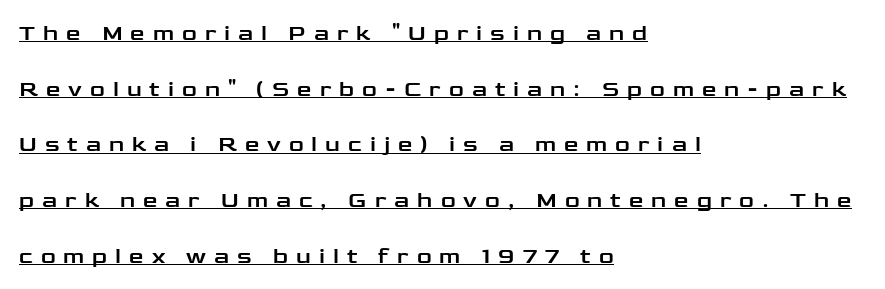
This is roman type, the default non-slanted kind. Airy leading. Spacing between characters has been opened up far beyond the box default. The passage shown is underscored from start to finish. Visually the block forms a straight wall on the left and a jagged coastline on the right.
